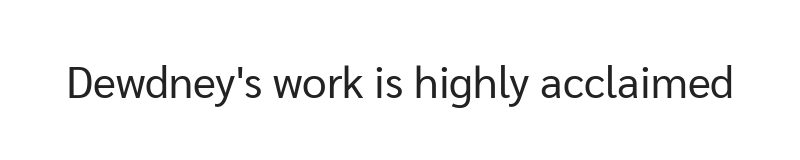
A roman cut, with each character standing at attention. Spacing between characters is what you'd get straight out of the box. A typesetter would call this proportional, since set widths differ per character. Check where the strokes stop: nothing finishes them off — pure sans.
